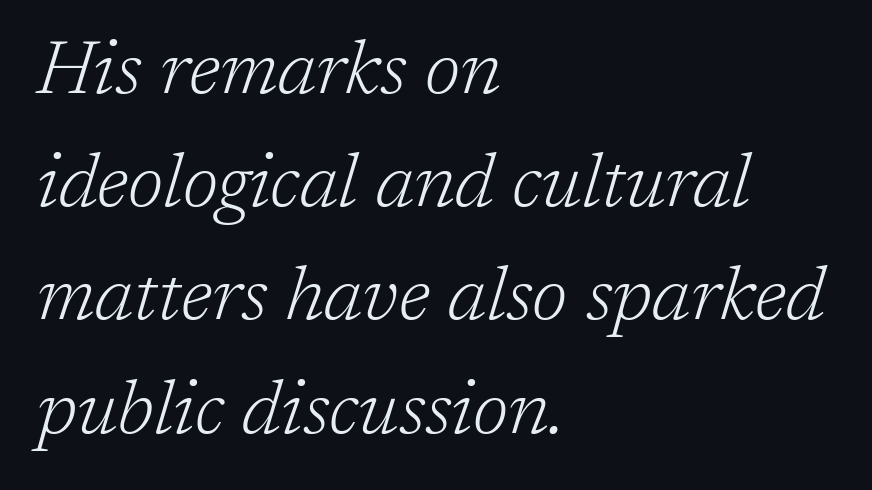
Q: Is the text bold? A: No.
Q: Is the text italic (slanted)? A: Yes, it leans right by about 17 degrees.
Q: Is the typeface a serif or a sans-serif typeface? A: Serif.
Q: Is the text underlined? A: No.
Q: How is the paragraph aligned? A: Left-aligned.
Q: Is the spacing between letters normal or unusually wide? A: Normal.
Q: Is the spacing between lines tight, normal or loose? A: Normal.
Q: Width (condensed, normal, or wide)? A: Normal.
Q: Stroke contrast? A: Low.
Q: x-height? A: Medium.
Q: Monospaced? A: No.
